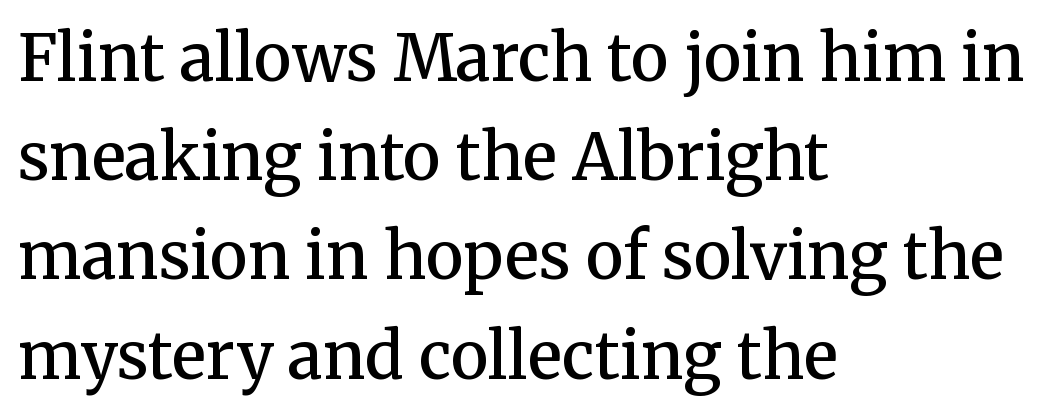
{"serif": "yes", "italic": "no", "bold": "semi", "weight": "semibold", "width": "normal", "stroke_contrast": "medium", "x_height": "medium", "monospaced": "no", "underline": "no", "align": "left", "line_spacing": "normal", "line_spacing_ratio": 1.55, "letter_spacing": "normal", "letter_spacing_em": 0.0, "glyph_px": 64}
